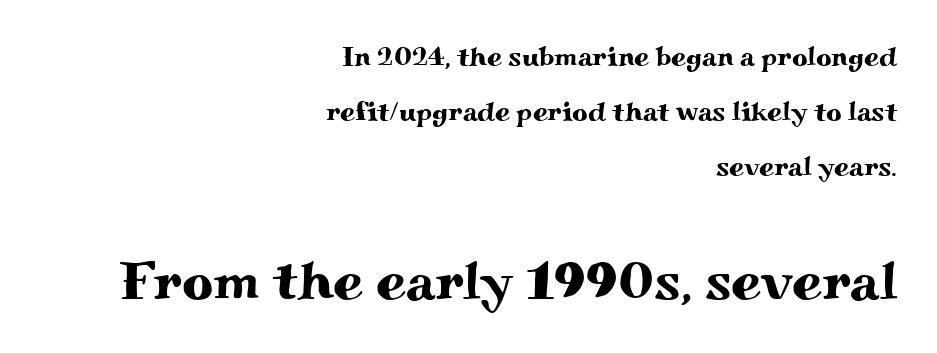
Q: Is the text italic (slanted)? A: No, it is upright.
Q: Is the typeface a serif or a sans-serif typeface? A: Serif.
Q: Is the text underlined? A: No.
Q: How is the paragraph aligned? A: Right-aligned.
Q: Is the spacing between letters normal or unusually wide? A: Normal.
Q: Is the spacing between lines tight, normal or loose? A: Loose.
Q: Which block of text is set in a larger size, the first (top) or the second (bottom)? A: The second (bottom) one.
Q: Width (condensed, normal, or wide)? A: Wide.
Q: Stroke contrast? A: Medium.
Q: x-height? A: Small.
Q: Monospaced? A: No.
